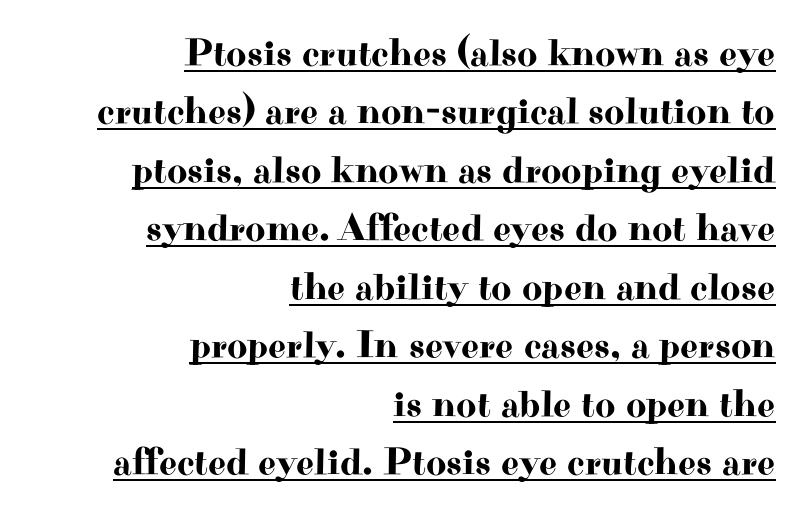
{"serif": "yes", "italic": "no", "width": "wide", "stroke_contrast": "high", "x_height": "small", "monospaced": "no", "underline": "yes", "align": "right", "line_spacing": "normal", "line_spacing_ratio": 1.5, "letter_spacing": "normal", "letter_spacing_em": 0.0, "glyph_px": 39}
